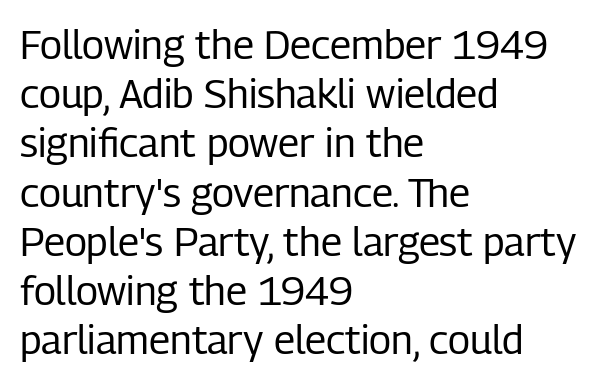
Q: Is the text bold? A: No.
Q: Is the text italic (slanted)? A: No, it is upright.
Q: Is the typeface a serif or a sans-serif typeface? A: Sans-serif.
Q: Is the text underlined? A: No.
Q: How is the paragraph aligned? A: Left-aligned.
Q: Is the spacing between letters normal or unusually wide? A: Normal.
Q: Width (condensed, normal, or wide)? A: Condensed.
Q: Stroke contrast? A: Low.
Q: x-height? A: Medium.
Q: Monospaced? A: No.
